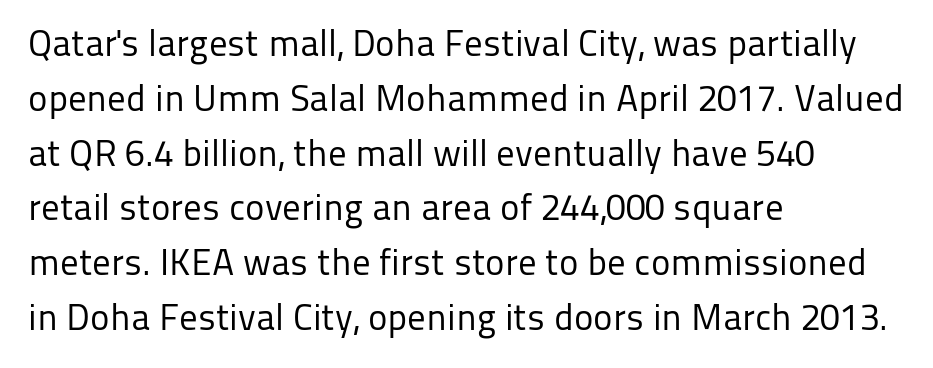
This sample has the flowing, uneven cadence of proportional lettering. Classification — sans serif. Is the type heavy? It reads as light-to-regular instead. Is the letter spacing exaggerated? No — it looks like the ordinary default. Ordinary non-slanted type is in use. Each row of text sits above clean, open space.
